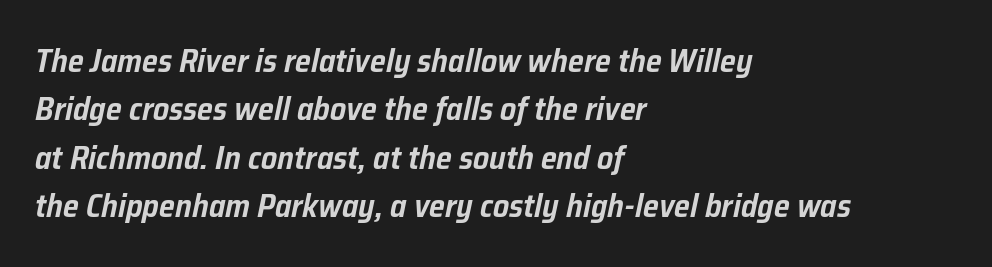
The rendering applies a slant to the glyphs. These lines are rendered in a variable-pitch font. The letterforms sit shoulder to shoulder at normal distance. Has an underline been added? It has not.
